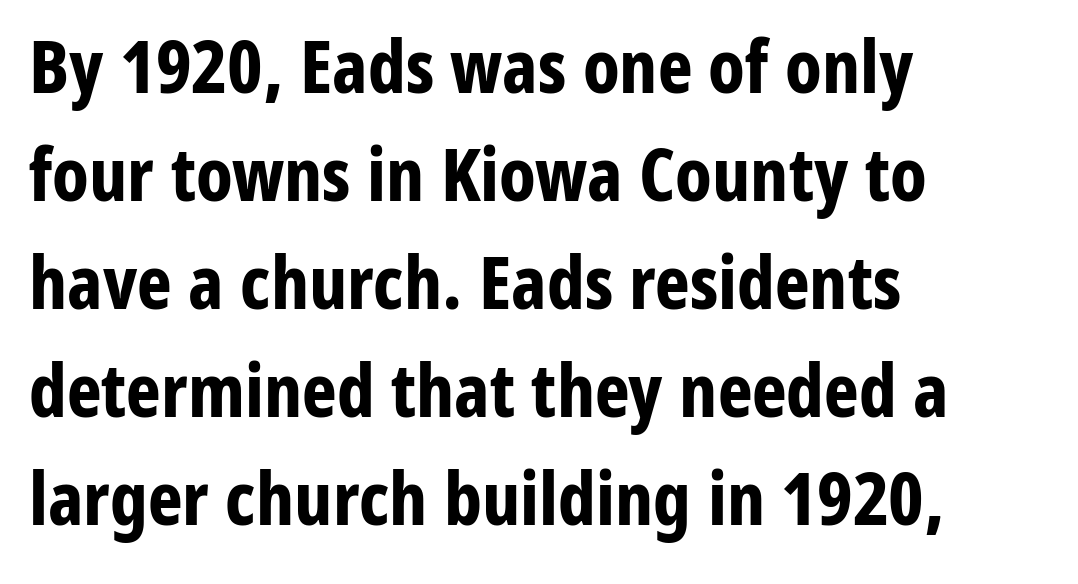
The words here are not underlined. Vertical strokes here are truly vertical. Serifs: no, the terminals of the letterforms are clean. Heavy-handed strokes throughout: this text is bold.
